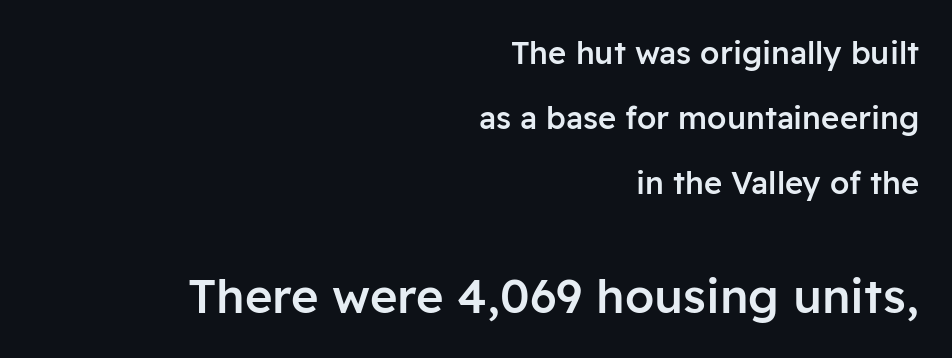
{"serif": "no", "italic": "no", "bold": "semi", "weight": "semibold", "width": "normal", "stroke_contrast": "low", "x_height": "medium", "monospaced": "no", "underline": "no", "align": "right", "line_spacing": "loose", "line_spacing_ratio": 2.1, "letter_spacing": "normal", "letter_spacing_em": 0.0, "larger_block": "second", "size_ratio": 1.52, "glyph_px": 47}
